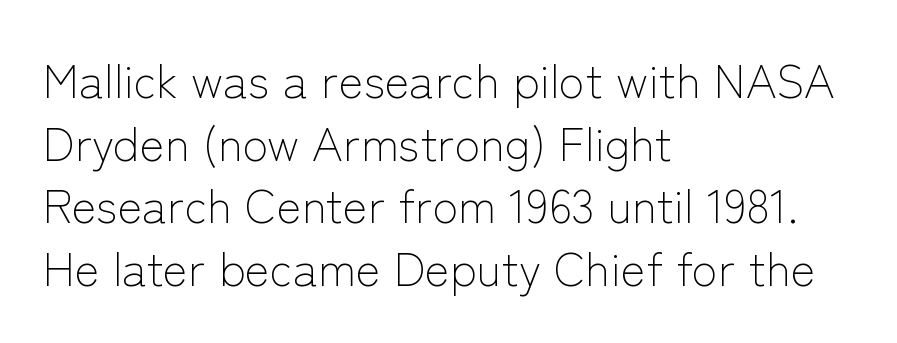
{"serif": "no", "italic": "no", "bold": "no", "weight": "light", "width": "normal", "stroke_contrast": "low", "x_height": "medium", "monospaced": "no", "underline": "no", "align": "left", "line_spacing": "normal", "line_spacing_ratio": 1.33, "letter_spacing": "normal", "letter_spacing_em": 0.0, "glyph_px": 47}
